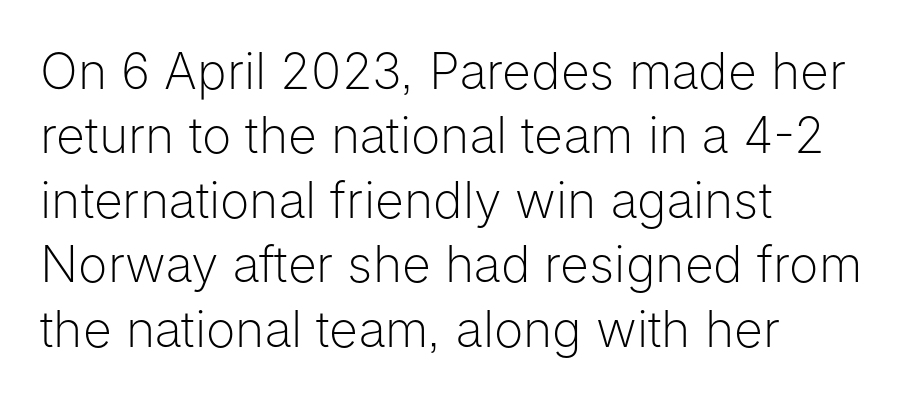
The image shows 50 px light sans-serif type, upright; set left-aligned, normal line spacing (1.29x), normal letter spacing, not underlined; low stroke contrast and a medium x-height.
